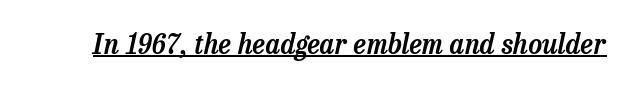
Tracking here is standard; glyphs follow each other at the usual distance. Emphasis-style slanted type is in use. Beneath each row of characters lies a ruled line.
